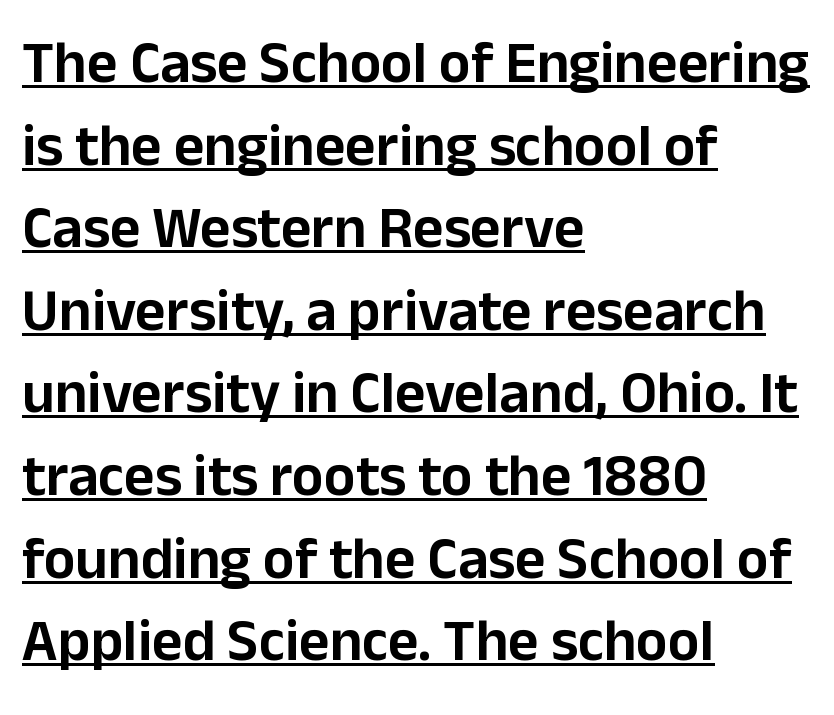
The image shows 59 px sans-serif type, upright; set left-aligned, normal line spacing (1.4x), normal letter spacing, underlined; low stroke contrast and a medium x-height.
